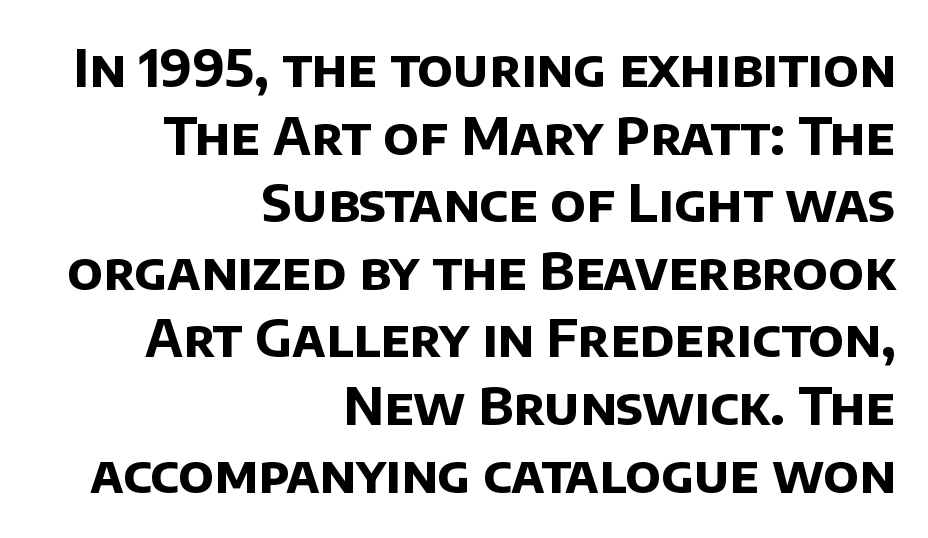
Q: Is the text bold? A: Yes.
Q: Is the typeface a serif or a sans-serif typeface? A: Sans-serif.
Q: Is the text underlined? A: No.
Q: How is the paragraph aligned? A: Right-aligned.
Q: Is the spacing between letters normal or unusually wide? A: Normal.
Q: Is the spacing between lines tight, normal or loose? A: Normal.
Q: Width (condensed, normal, or wide)? A: Normal.
Q: Stroke contrast? A: Low.
Q: x-height? A: Large.
Q: Monospaced? A: No.
